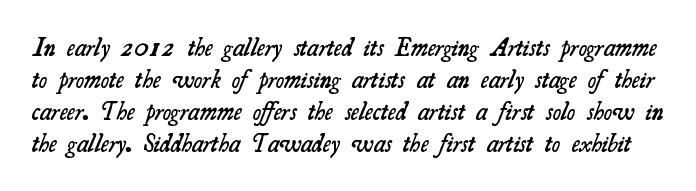
Q: Is the text bold? A: Semi-bold.
Q: Is the text underlined? A: No.
Q: Is the spacing between letters normal or unusually wide? A: Normal.
Q: Is the spacing between lines tight, normal or loose? A: Normal.
